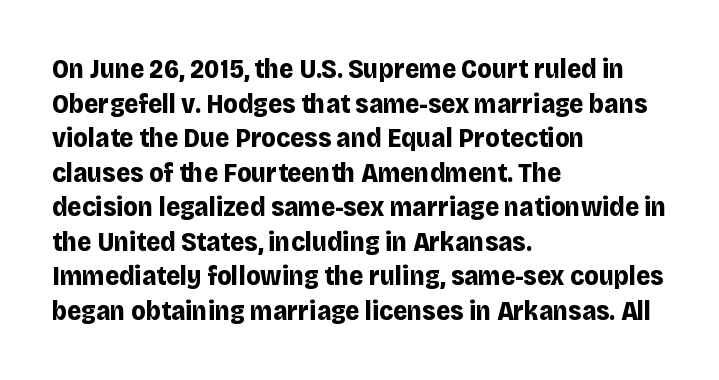
The image shows 27 px bold type, upright; set left-aligned, normal line spacing (1.28x), normal letter spacing, not underlined.
